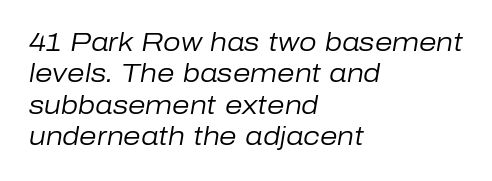
{"italic": "yes", "lean": "right", "slant_degrees": 10, "bold": "no", "underline": "no", "align": "left", "line_spacing": "normal", "line_spacing_ratio": 1.26, "letter_spacing": "normal", "letter_spacing_em": 0.0, "glyph_px": 25}
